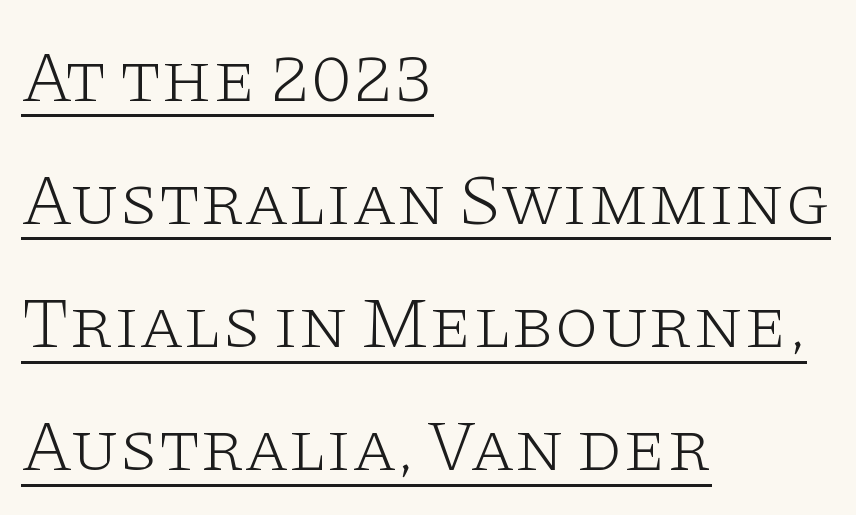
Q: Is the text bold? A: No.
Q: Is the text italic (slanted)? A: No, it is upright.
Q: Is the typeface a serif or a sans-serif typeface? A: Serif.
Q: Is the text underlined? A: Yes.
Q: How is the paragraph aligned? A: Left-aligned.
Q: Is the spacing between letters normal or unusually wide? A: Normal.
Q: Width (condensed, normal, or wide)? A: Wide.
Q: Stroke contrast? A: Low.
Q: x-height? A: Large.
Q: Monospaced? A: No.
